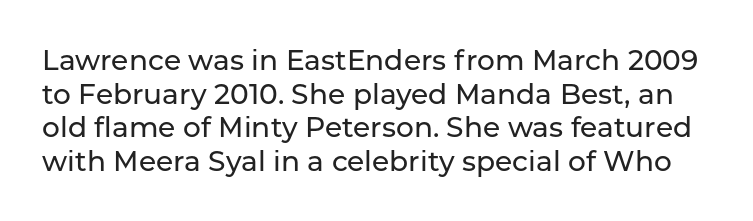
The gap between lines stays unmarked. In terms of letterform style, serifs are entirely absent. Caption: standard tracking, unaltered. Do the characters align in a grid? No, the font is proportional.
